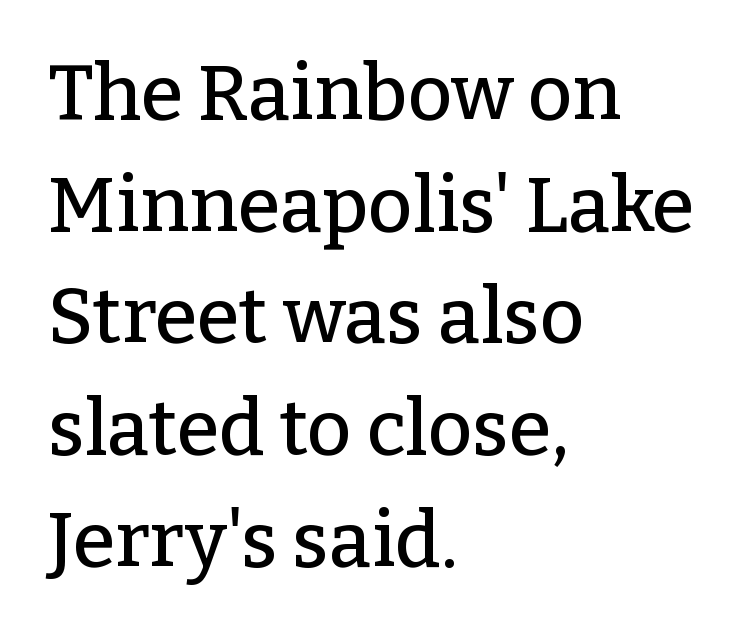
The image shows 77 px serif type, upright; set left-aligned, normal line spacing (1.45x), normal letter spacing, not underlined; low stroke contrast and a medium x-height.
